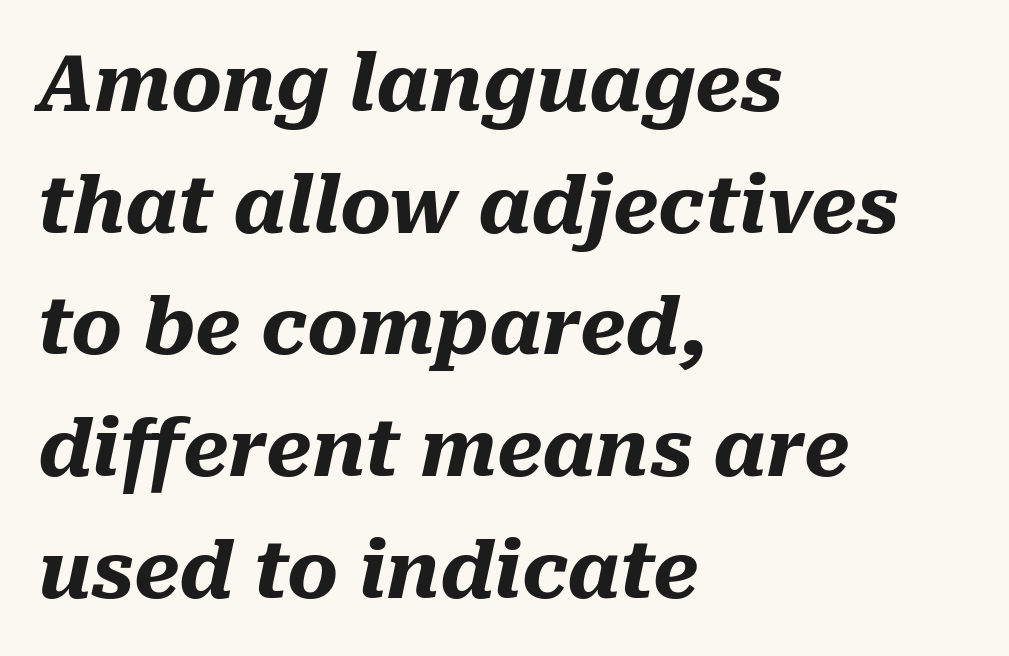
The image shows 78 px heavy type, italic (leaning right); set left-aligned, normal line spacing (1.56x), normal letter spacing, not underlined; medium stroke contrast and a medium x-height.
